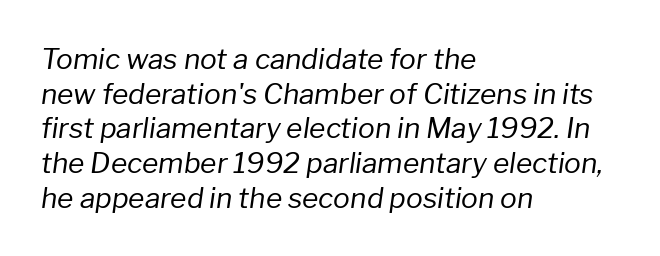
Think standard paragraph weight, or any step lighter than that. Default kerning and tracking; the words read as compact shapes. The specimen omits any rule beneath the text block's lines. The rendering anchors every line to the left-hand side. The font's italic variant was chosen for this text. The letters advance in unequal steps, a hallmark of proportional type.
